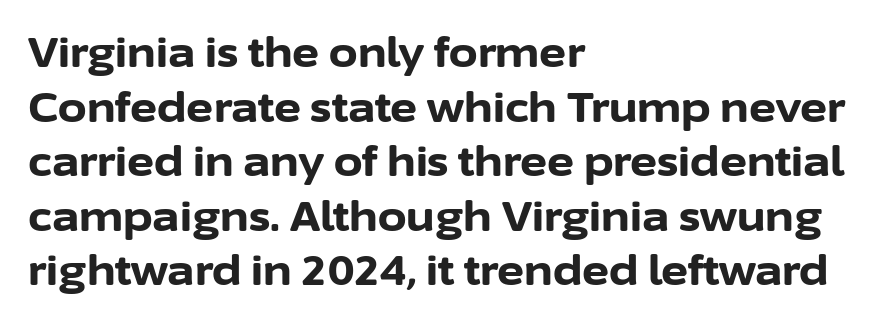
{"serif": "no", "italic": "no", "bold": "yes", "weight": "bold", "width": "normal", "stroke_contrast": "low", "x_height": "medium", "monospaced": "no", "underline": "no", "align": "left", "line_spacing": "normal", "line_spacing_ratio": 1.33, "letter_spacing": "normal", "letter_spacing_em": 0.0, "glyph_px": 41}
